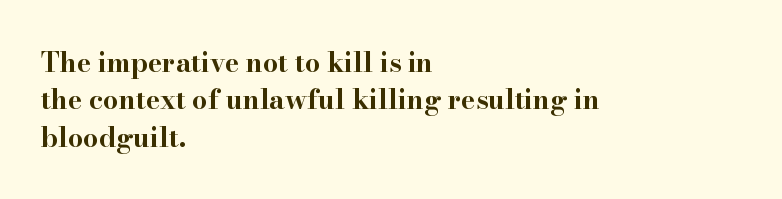
Q: Is the text bold? A: Yes.
Q: Is the text italic (slanted)? A: No, it is upright.
Q: Is the text underlined? A: No.
Q: How is the paragraph aligned? A: Left-aligned.
Q: Is the spacing between letters normal or unusually wide? A: Normal.
Q: Is the spacing between lines tight, normal or loose? A: Normal.
